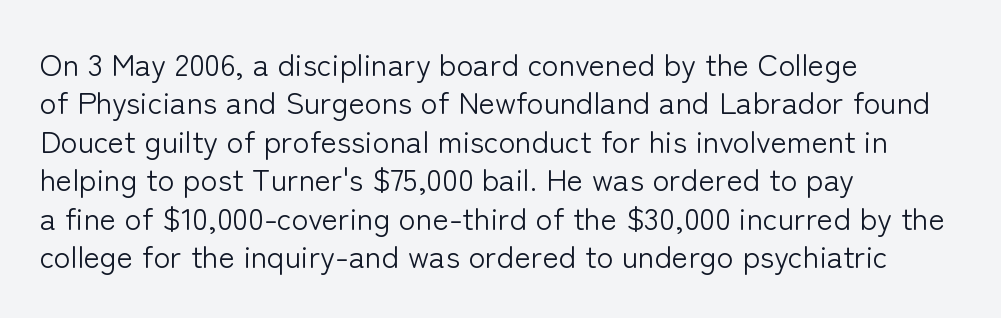
Leftover space on each line is placed entirely after the last word. The letterforms sit at book weight or below. You can tell it's not italic because the verticals are truly vertical. The glyphs are unaccompanied by any horizontal stroke below them. Regarding serifs, this sample does without them.
